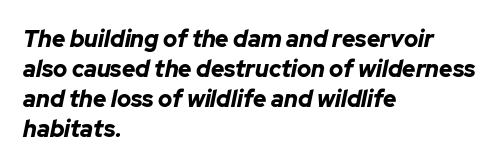
{"italic": "yes", "lean": "right", "slant_degrees": 12, "bold": "yes", "underline": "no", "align": "left", "line_spacing": "normal", "line_spacing_ratio": 1.3, "letter_spacing": "normal", "letter_spacing_em": 0.0, "glyph_px": 23}
